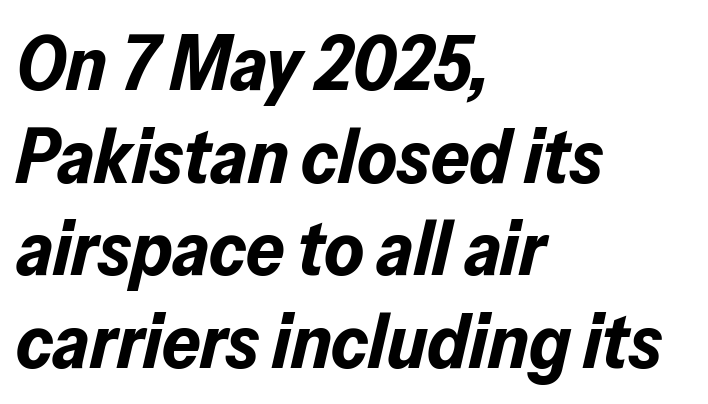
Q: Is the text bold? A: Yes.
Q: Is the text italic (slanted)? A: Yes, it leans right by about 13 degrees.
Q: Is the text underlined? A: No.
Q: How is the paragraph aligned? A: Left-aligned.
Q: Is the spacing between letters normal or unusually wide? A: Normal.
Q: Width (condensed, normal, or wide)? A: Normal.
Q: Stroke contrast? A: Low.
Q: x-height? A: Medium.
Q: Monospaced? A: No.
